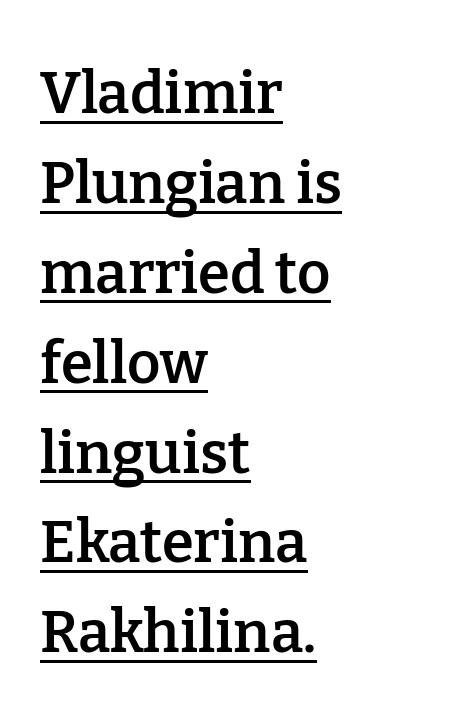
{"serif": "yes", "italic": "no", "bold": "semi", "weight": "semibold", "width": "normal", "stroke_contrast": "low", "x_height": "medium", "monospaced": "no", "underline": "yes", "align": "left", "line_spacing": "normal", "line_spacing_ratio": 1.55, "letter_spacing": "normal", "letter_spacing_em": 0.0, "glyph_px": 58}
